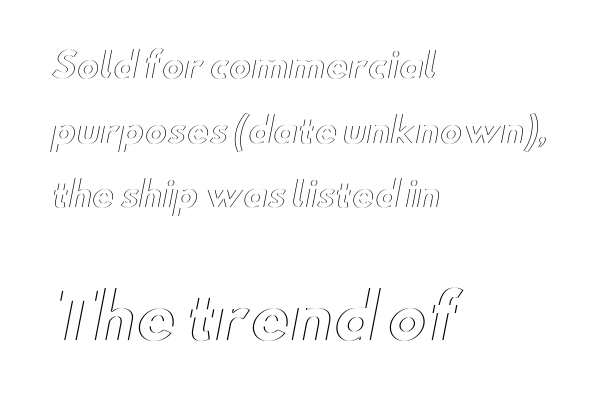
The image shows 60 px wide type; set left-aligned, loose line spacing (1.9x), normal letter spacing, not underlined; the second (bottom) block is 1.76x larger; a small x-height.
